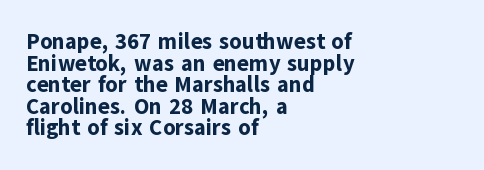
The image shows 22 px bold type, upright; set left-aligned, tight line spacing (0.98x), normal letter spacing, not underlined.
